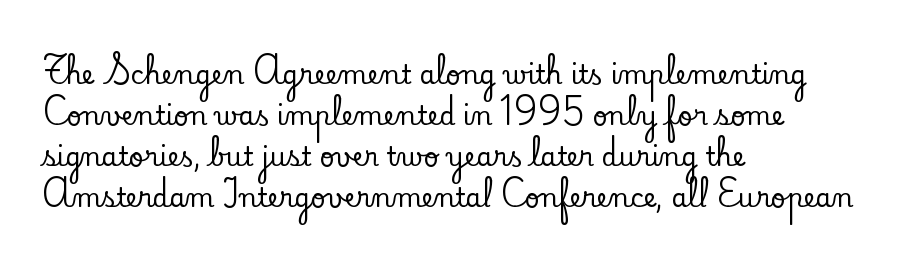
The image shows 26 px text type, upright; set left-aligned, normal line spacing (1.58x), normal letter spacing, not underlined.
